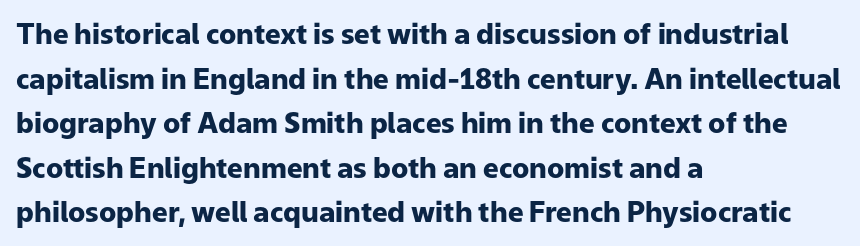
{"serif": "no", "italic": "no", "bold": "yes", "weight": "heavy", "width": "normal", "stroke_contrast": "low", "x_height": "medium", "monospaced": "no", "underline": "no", "align": "left", "line_spacing": "normal", "line_spacing_ratio": 1.59, "letter_spacing": "normal", "letter_spacing_em": 0.0, "glyph_px": 28}
